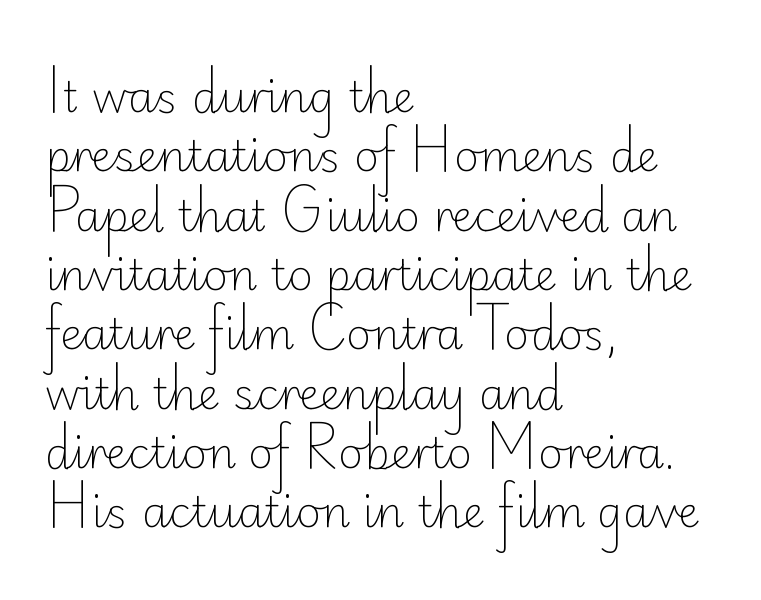
Q: Is the text bold? A: No.
Q: Is the text italic (slanted)? A: No, it is upright.
Q: Is the typeface a serif or a sans-serif typeface? A: Sans-serif.
Q: Is the text underlined? A: No.
Q: How is the paragraph aligned? A: Left-aligned.
Q: Is the spacing between letters normal or unusually wide? A: Normal.
Q: Is the spacing between lines tight, normal or loose? A: Normal.
Q: Width (condensed, normal, or wide)? A: Normal.
Q: Stroke contrast? A: Low.
Q: x-height? A: Small.
Q: Monospaced? A: No.
